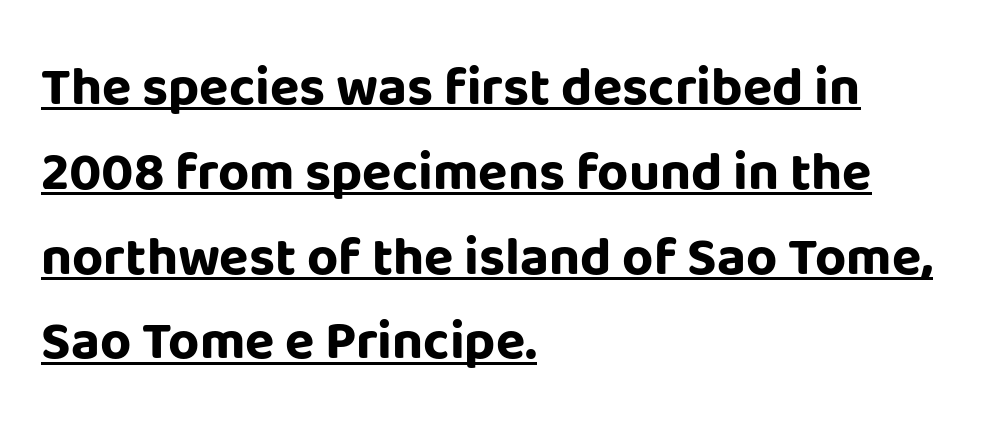
Visually the block forms a straight wall on the left and a jagged coastline on the right. Unlike a traditional serif, this face leaves its strokes unadorned. Decoration check: the copy is underlined. Here the designer chose a conventional face with non-uniform glyph widths. A full-strength bold gives these letters their thick strokes. Nobody touched the tracking dial on this one.
